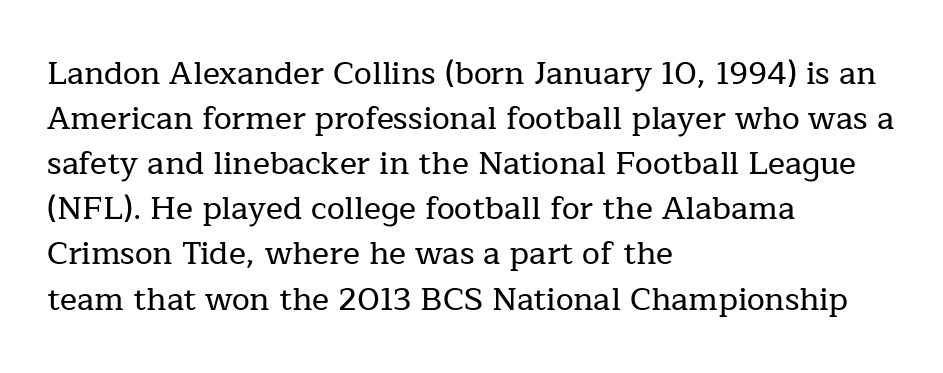
{"serif": "yes", "italic": "no", "width": "normal", "stroke_contrast": "low", "x_height": "medium", "monospaced": "no", "underline": "no", "align": "left", "line_spacing": "normal", "line_spacing_ratio": 1.41, "letter_spacing": "normal", "letter_spacing_em": 0.0, "glyph_px": 32}
